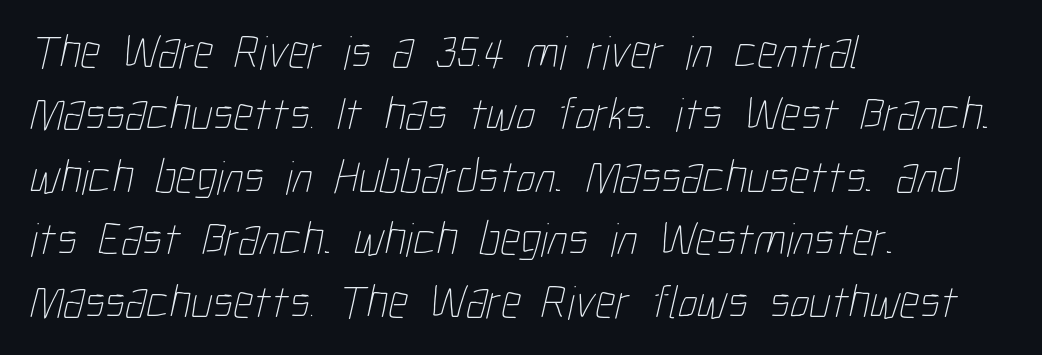
Q: Is the text bold? A: No.
Q: Is the text underlined? A: No.
Q: How is the paragraph aligned? A: Left-aligned.
Q: Is the spacing between letters normal or unusually wide? A: Normal.
Q: Is the spacing between lines tight, normal or loose? A: Normal.
Q: Width (condensed, normal, or wide)? A: Condensed.
Q: Stroke contrast? A: Low.
Q: x-height? A: Medium.
Q: Monospaced? A: No.
